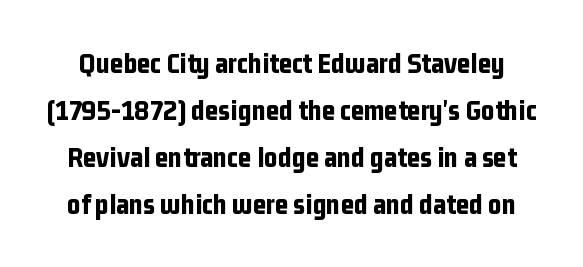
Q: Is the text bold? A: Yes.
Q: Is the text italic (slanted)? A: No, it is upright.
Q: Is the typeface a serif or a sans-serif typeface? A: Sans-serif.
Q: Is the text underlined? A: No.
Q: Is the spacing between letters normal or unusually wide? A: Normal.
Q: Is the spacing between lines tight, normal or loose? A: Normal.
Q: Width (condensed, normal, or wide)? A: Condensed.
Q: Stroke contrast? A: Low.
Q: x-height? A: Medium.
Q: Monospaced? A: No.
